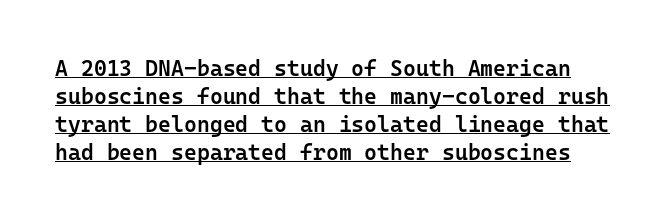
This sample keeps an unexceptional amount of space between lines. It's the straight-up-and-down kind of type. Tracking here is standard; glyphs follow each other at the usual distance. Is the type bold? Partly — it's a semibold, heavier than regular but not fully bold. A continuous stroke trails under the words, as in a hyperlink.
